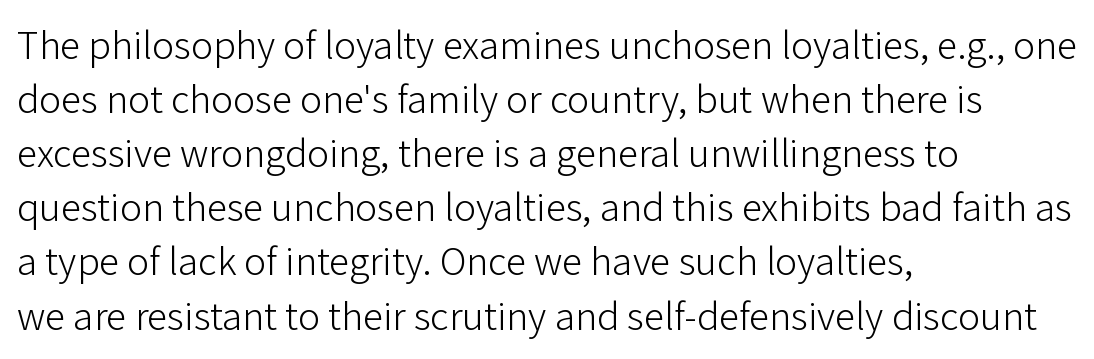
The face used here is proportionally spaced, like ordinary book or web type. Words float on clear page, feet unadorned. I'd call this a sans setting — the letters go barefoot. Tall strokes in this sample are plumb rather than angled. The face looks like a standard text weight, possibly lighter.
